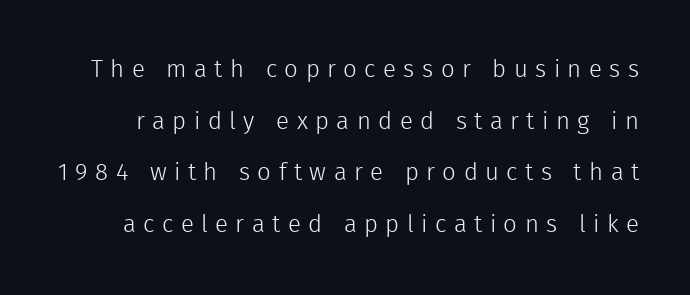
Check the space under the baseline: it is left empty. This is not heavy type; no bold has been used. Honestly, the rows look like they've been pulled way apart. Loose tracking; the words dissolve into strings of separated letters. The lettering stays uniformly vertical, giving the passage a roman look.
